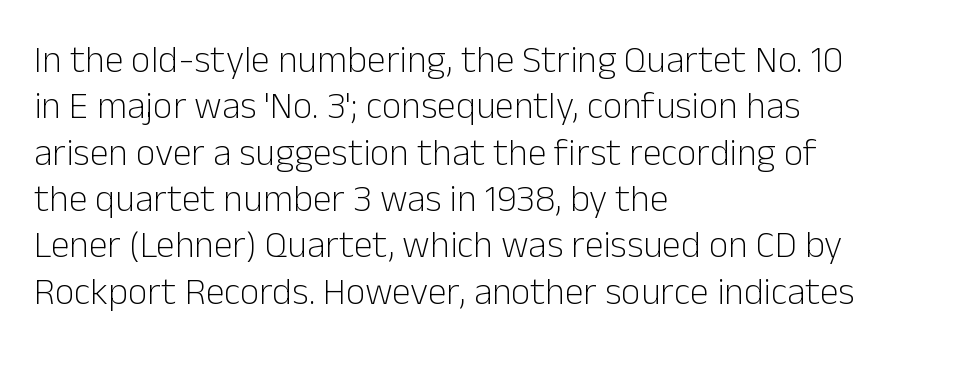
The image shows 38 px light sans-serif type, upright; set left-aligned, line spacing 1.22x, normal letter spacing, not underlined; low stroke contrast and a medium x-height.
